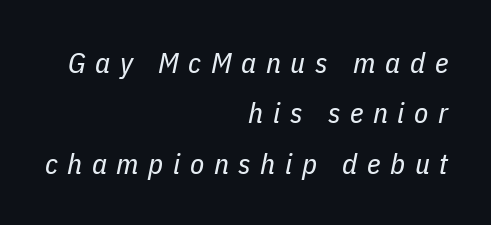
{"italic": "yes", "lean": "right", "slant_degrees": 11, "bold": "no", "weight": "regular", "width": "condensed", "stroke_contrast": "low", "x_height": "medium", "monospaced": "no", "underline": "no", "align": "right", "line_spacing_ratio": 1.74, "letter_spacing": "wide", "letter_spacing_em": 0.33, "glyph_px": 29}
